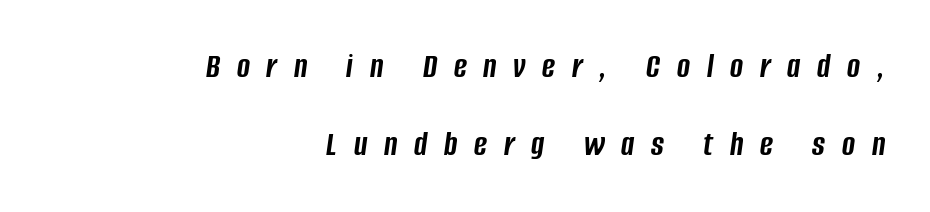
Q: Is the text bold? A: Yes.
Q: Is the text italic (slanted)? A: Yes, it leans right by about 8 degrees.
Q: Is the text underlined? A: No.
Q: How is the paragraph aligned? A: Right-aligned.
Q: Is the spacing between letters normal or unusually wide? A: Unusually wide.
Q: Is the spacing between lines tight, normal or loose? A: Loose.
Q: Width (condensed, normal, or wide)? A: Condensed.
Q: Stroke contrast? A: Low.
Q: x-height? A: Large.
Q: Monospaced? A: No.
